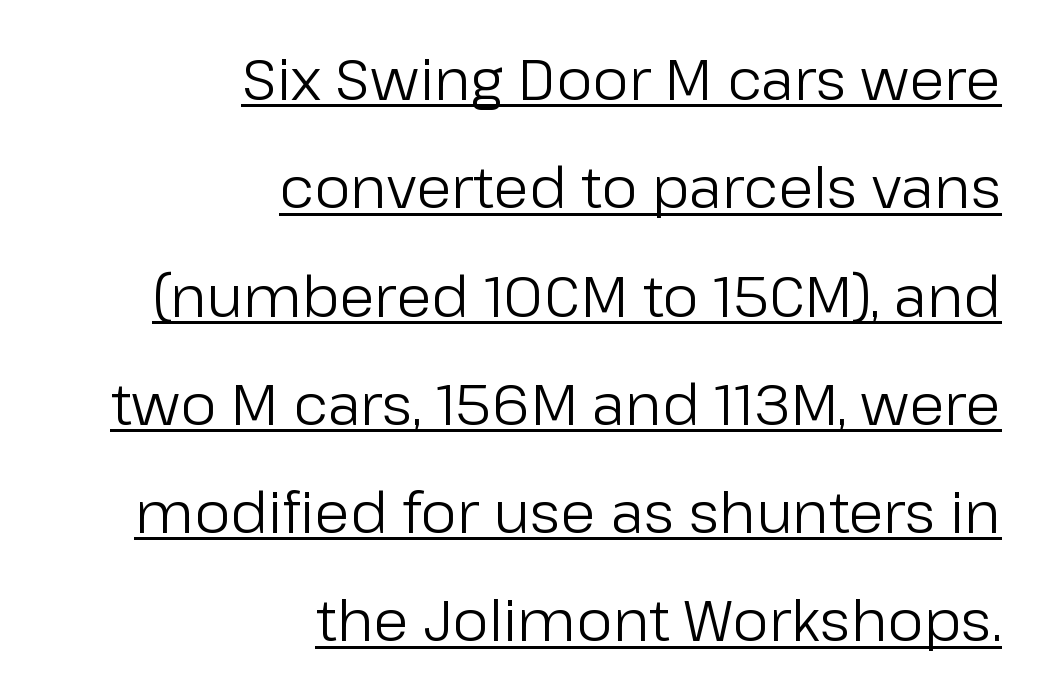
Note: no serifs on the glyphs. Alignment: flush right. Somebody hit Ctrl+U on this one — the words are underlined. Students, observe: this is what heavily led, spacious text looks like. Short note: letters normally spaced.
